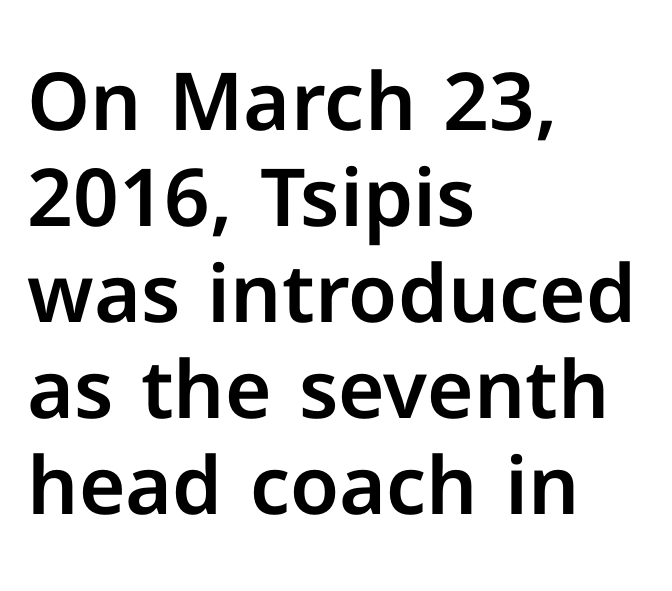
Q: Is the text italic (slanted)? A: No, it is upright.
Q: Is the typeface a serif or a sans-serif typeface? A: Sans-serif.
Q: Is the text underlined? A: No.
Q: How is the paragraph aligned? A: Left-aligned.
Q: Is the spacing between letters normal or unusually wide? A: Normal.
Q: Width (condensed, normal, or wide)? A: Normal.
Q: Stroke contrast? A: Low.
Q: x-height? A: Medium.
Q: Monospaced? A: No.
